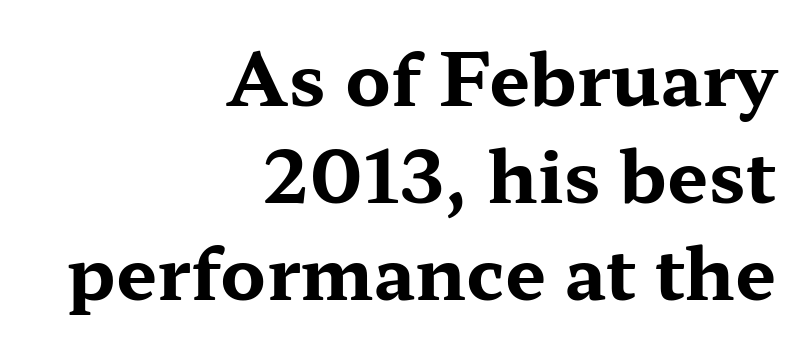
{"serif": "yes", "italic": "no", "bold": "yes", "weight": "bold", "width": "wide", "stroke_contrast": "medium", "x_height": "medium", "monospaced": "no", "underline": "no", "align": "right", "line_spacing": "normal", "line_spacing_ratio": 1.33, "letter_spacing": "normal", "letter_spacing_em": 0.0, "glyph_px": 73}
